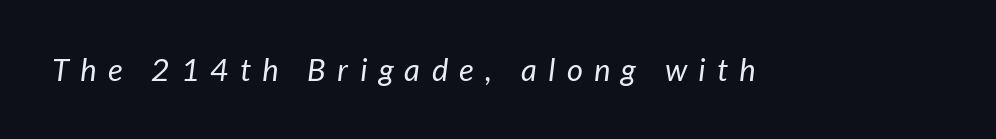
{"serif": "no", "bold": "no", "weight": "regular", "width": "normal", "stroke_contrast": "low", "x_height": "medium", "monospaced": "no", "underline": "no", "letter_spacing": "wide", "letter_spacing_em": 0.37, "glyph_px": 31}
